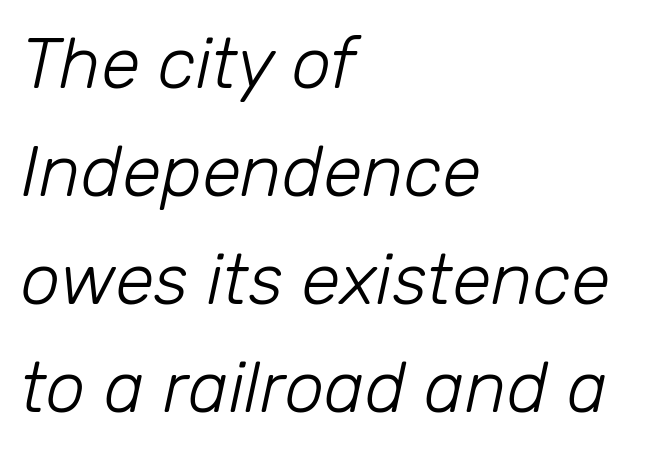
The rendering anchors every line to the left-hand side. Each word holds together tightly as a unit, with standard inter-letter gaps. Characters are canted at an angle relative to the baseline's perpendicular. The rendering uses a moderate line-height, typical for paragraphs.
